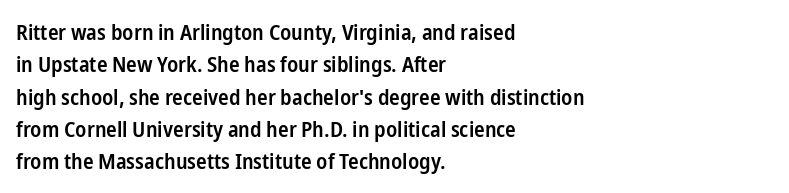
Q: Is the text bold? A: Semi-bold.
Q: Is the text italic (slanted)? A: No, it is upright.
Q: Is the text underlined? A: No.
Q: How is the paragraph aligned? A: Left-aligned.
Q: Is the spacing between letters normal or unusually wide? A: Normal.
Q: Is the spacing between lines tight, normal or loose? A: Normal.
